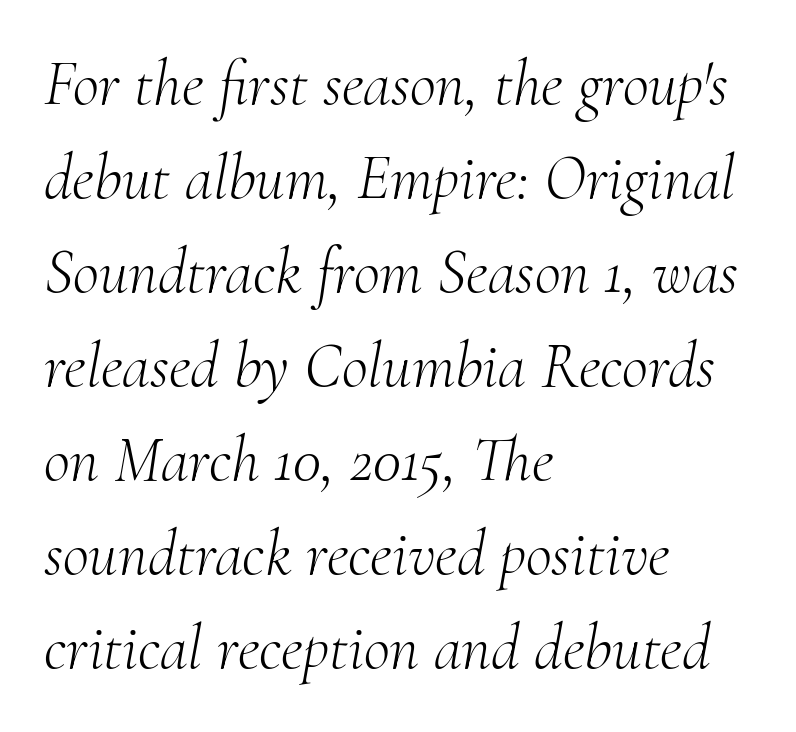
{"serif": "yes", "italic": "yes", "lean": "right", "slant_degrees": 10, "bold": "no", "weight": "light", "width": "normal", "stroke_contrast": "medium", "x_height": "small", "monospaced": "no", "underline": "no", "align": "left", "line_spacing": "normal", "line_spacing_ratio": 1.47, "letter_spacing": "normal", "letter_spacing_em": 0.0, "glyph_px": 64}
